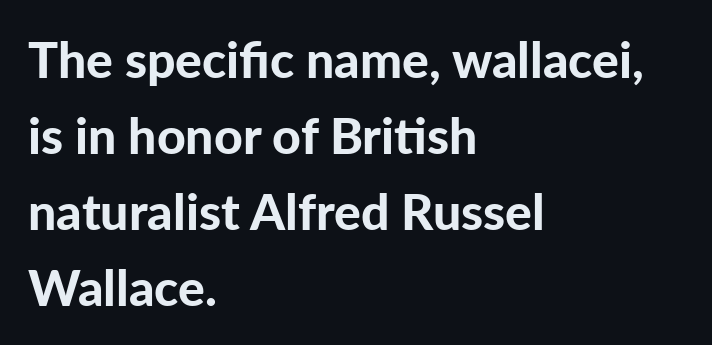
The letterforms sit shoulder to shoulder at normal distance. Underline: absent. The paragraph has a hard left edge and a soft right edge. Rows of type keep a routine distance in the vertical direction. Character widths vary here, with narrow letters taking less room than wide ones.
